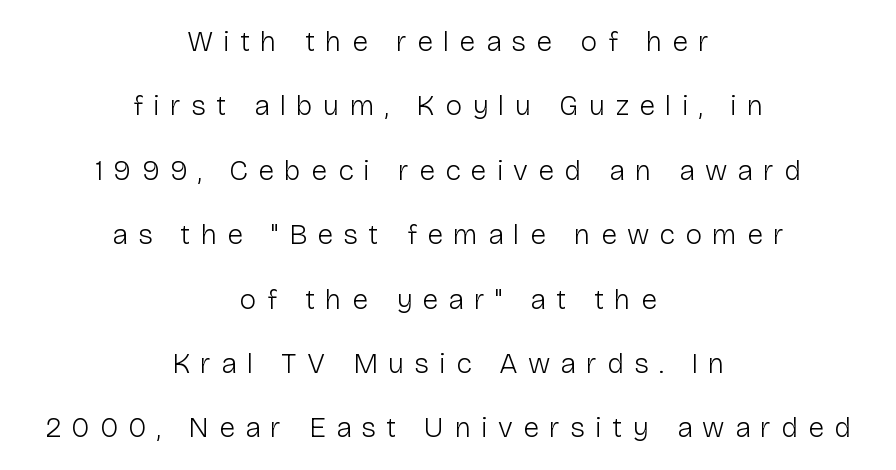
The image shows 29 px light sans-serif type, upright; set centered, loose line spacing (2.22x), unusually wide letter spacing (+0.35 em), not underlined; low stroke contrast and a medium x-height.
